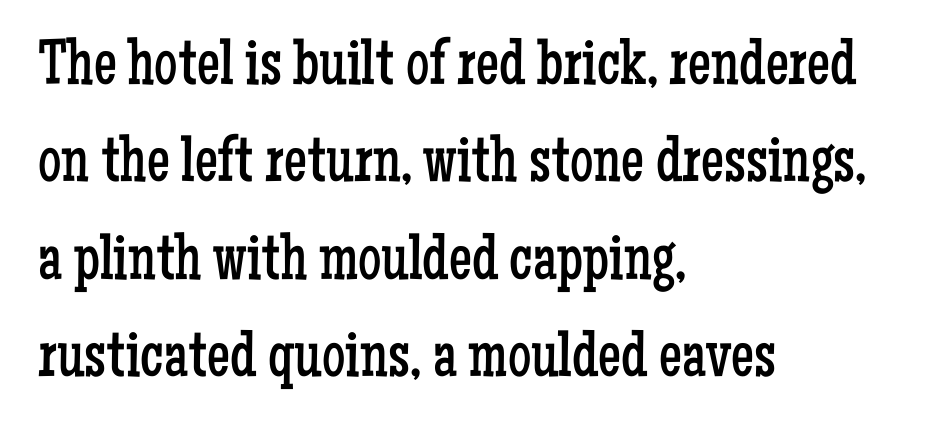
The image shows 65 px regular-weight, condensed serif type, upright; set left-aligned, normal line spacing (1.5x), normal letter spacing, not underlined; low stroke contrast and a medium x-height.
